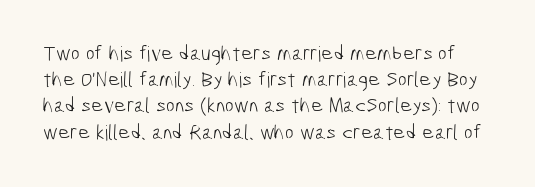
Observe the ordinary spacing: letters are neighbours, not strangers. Counters stay open thanks to moderate or lighter strokes. Any mark beneath the type? The region is blank. Baseline-to-baseline distance is the conventional proportion of letter height.
